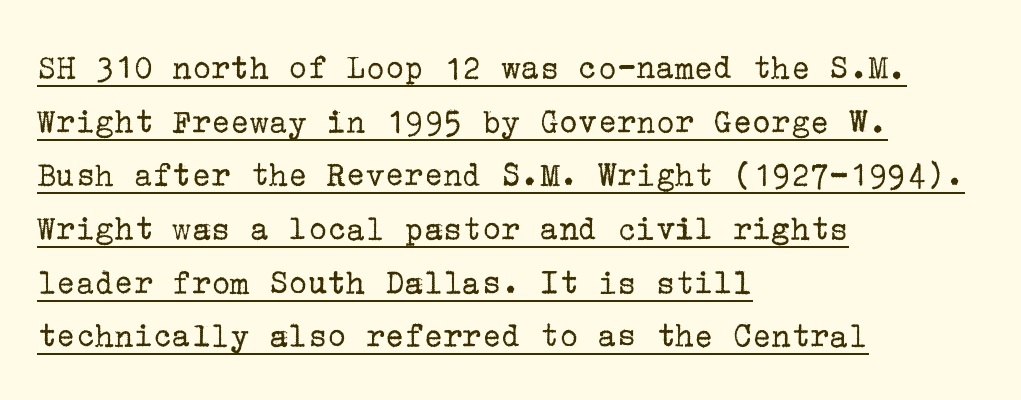
This sample is left-justified, so line endings fall wherever the words run out. A quiet, ordinary-to-light weight characterises the typeface. In terms of posture, this sample is upright. Look at the tracking — it's just the regular setting, nothing added. Notice how a bar underscores the lettering throughout.
